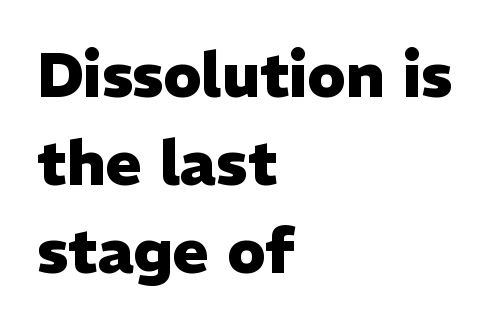
The image shows 61 px heavy sans-serif type, upright; set left-aligned, normal line spacing (1.44x), normal letter spacing, not underlined; low stroke contrast and a medium x-height.
